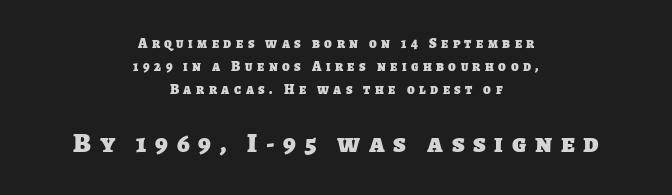
Q: Is the text bold? A: Yes.
Q: Is the text underlined? A: No.
Q: How is the paragraph aligned? A: Centered.
Q: Is the spacing between letters normal or unusually wide? A: Unusually wide.
Q: Is the spacing between lines tight, normal or loose? A: Normal.
Q: Which block of text is set in a larger size, the first (top) or the second (bottom)? A: The second (bottom) one.
